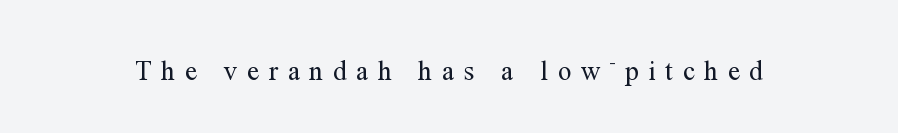
{"italic": "no", "bold": "no", "underline": "no", "letter_spacing": "wide", "letter_spacing_em": 0.36, "glyph_px": 27}
